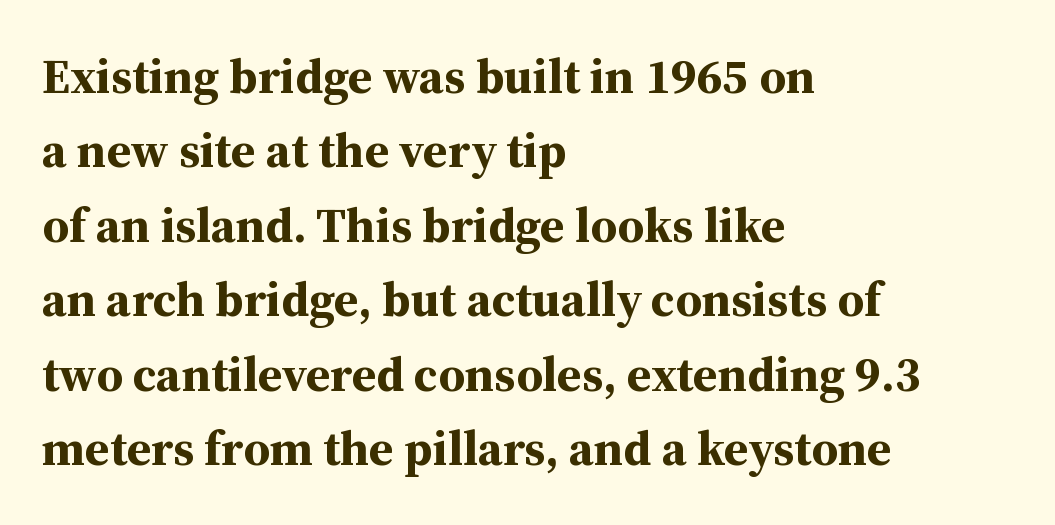
Q: Is the text bold? A: Yes.
Q: Is the text italic (slanted)? A: No, it is upright.
Q: Is the typeface a serif or a sans-serif typeface? A: Serif.
Q: Is the text underlined? A: No.
Q: How is the paragraph aligned? A: Left-aligned.
Q: Is the spacing between letters normal or unusually wide? A: Normal.
Q: Is the spacing between lines tight, normal or loose? A: Normal.
Q: Width (condensed, normal, or wide)? A: Normal.
Q: Stroke contrast? A: Medium.
Q: x-height? A: Medium.
Q: Monospaced? A: No.
